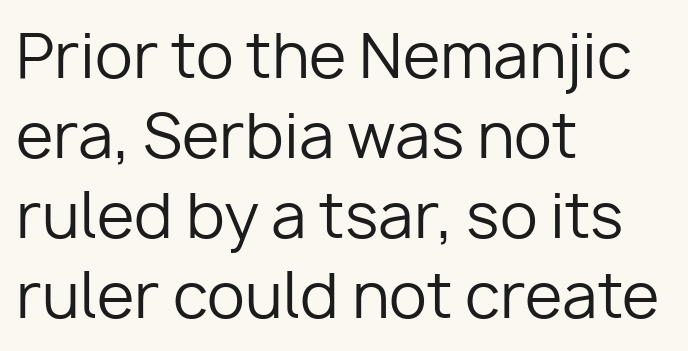
The letters sit at their default tracking, neither squeezed nor spread. This rendering employs a face without finishing strokes, i.e., a sans-serif. Each letter keeps its own natural width here, so spacing adapts to shape. Regular leading. Characters remain perfectly vertical along every line.
